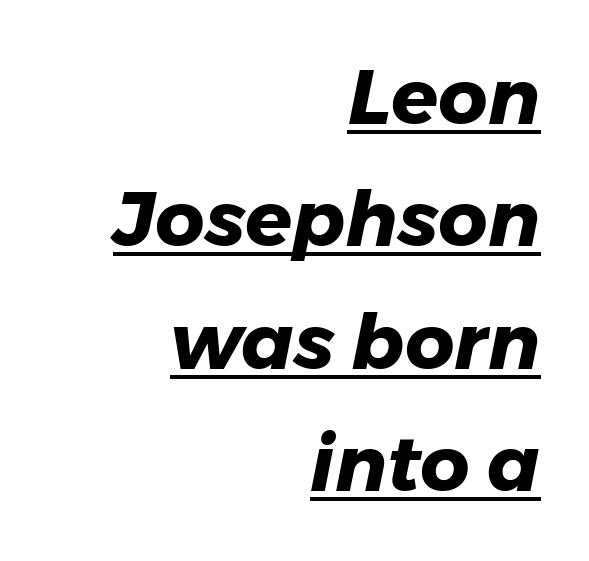
Vertically, the passage feels balanced, rows spaced as you'd expect. Is this a fixed-width face? No — the glyphs have proportional, varying widths. It's the slanting kind of type. Tracking here is standard; glyphs follow each other at the usual distance.
